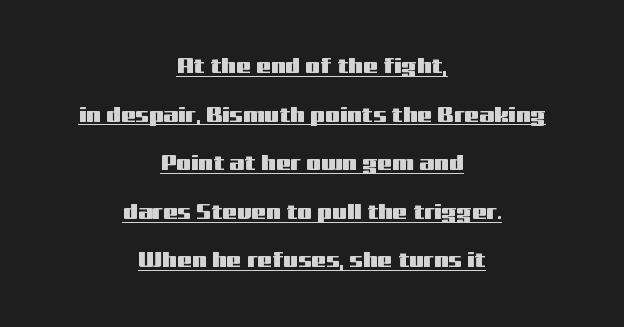
Is there an underline? Yes — a line sits under the letters. Reading down the block, each line starts at a different indent, mirrored at its end. Vertical strokes here are truly vertical. The letterforms sit shoulder to shoulder at normal distance. The leading is generous, giving the passage an open texture.
